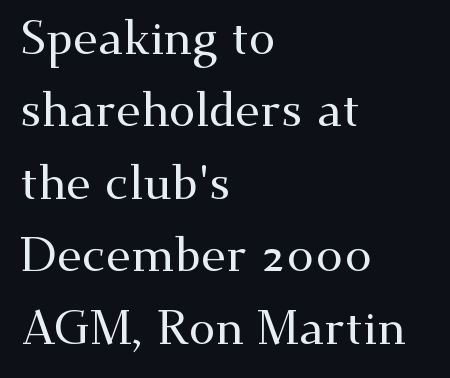
Horizontal bands of white between lines are of average thickness. Italic? Not at all — the glyphs are vertical. Every row of glyphs begins at an identical x-position on the left. The gap between lines stays unmarked. Do the characters align in a grid? No, the font is proportional.
